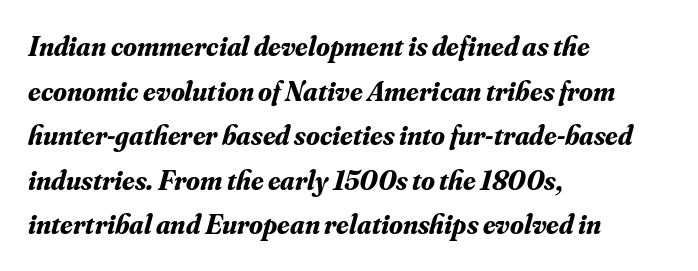
{"serif": "yes", "italic": "yes", "lean": "right", "slant_degrees": 16, "bold": "yes", "weight": "bold", "width": "normal", "stroke_contrast": "medium", "x_height": "small", "monospaced": "no", "underline": "no", "align": "left", "line_spacing": "normal", "line_spacing_ratio": 1.59, "letter_spacing": "normal", "letter_spacing_em": 0.0, "glyph_px": 28}
